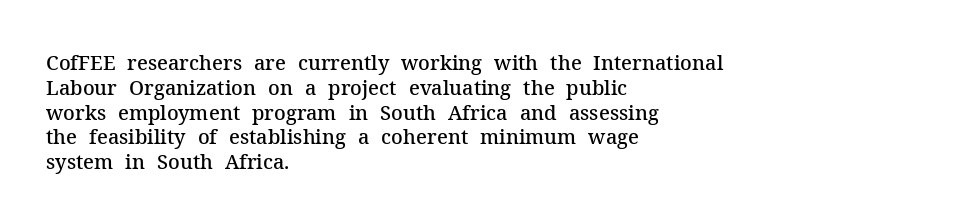
The image shows 20 px text type, upright; set left-aligned, line spacing 1.24x, normal letter spacing, not underlined.
